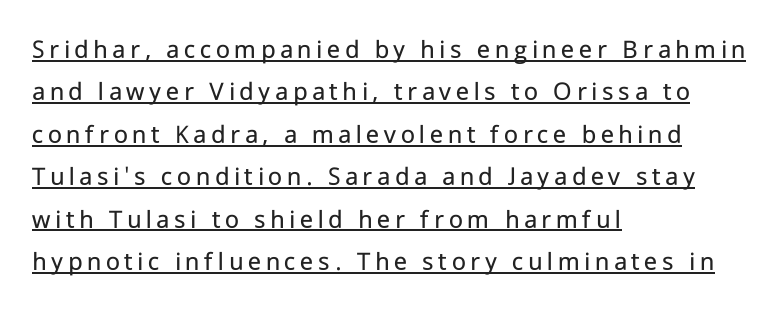
A typesetter would call this leading conventional body-copy spacing. The paragraph shown leans on its left margin. This reads as an unemphasized weight, regular at the heaviest. Italic? Not at all — the glyphs are vertical.
